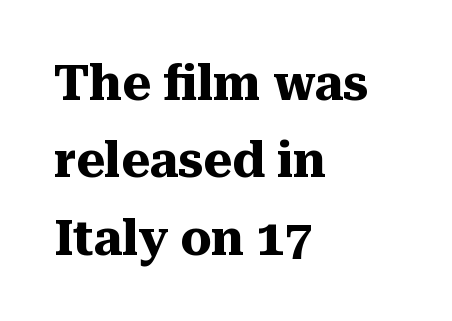
Q: Is the text bold? A: Yes.
Q: Is the text italic (slanted)? A: No, it is upright.
Q: Is the typeface a serif or a sans-serif typeface? A: Serif.
Q: Is the text underlined? A: No.
Q: How is the paragraph aligned? A: Left-aligned.
Q: Is the spacing between letters normal or unusually wide? A: Normal.
Q: Is the spacing between lines tight, normal or loose? A: Normal.
Q: Width (condensed, normal, or wide)? A: Normal.
Q: Stroke contrast? A: Medium.
Q: x-height? A: Medium.
Q: Monospaced? A: No.
